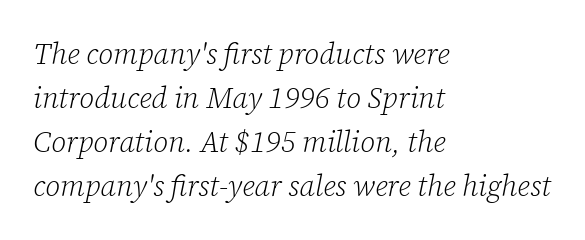
The image shows 29 px light serif type, italic (leaning right); set left-aligned, normal line spacing (1.52x), normal letter spacing, not underlined; low stroke contrast and a medium x-height.
